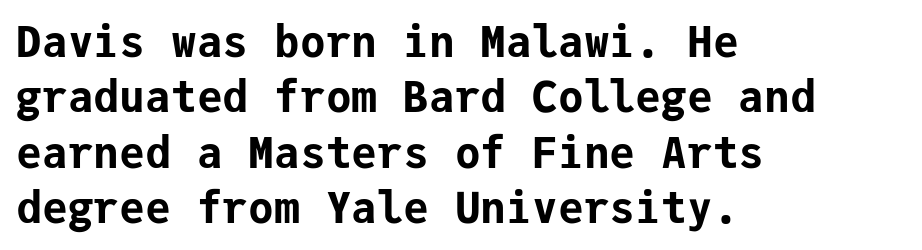
Q: Is the text bold? A: Yes.
Q: Is the text italic (slanted)? A: No, it is upright.
Q: Is the typeface a serif or a sans-serif typeface? A: Sans-serif.
Q: Is the text underlined? A: No.
Q: How is the paragraph aligned? A: Left-aligned.
Q: Is the spacing between letters normal or unusually wide? A: Normal.
Q: Is the spacing between lines tight, normal or loose? A: Normal.
Q: Width (condensed, normal, or wide)? A: Normal.
Q: Stroke contrast? A: Low.
Q: x-height? A: Medium.
Q: Monospaced? A: Yes.
